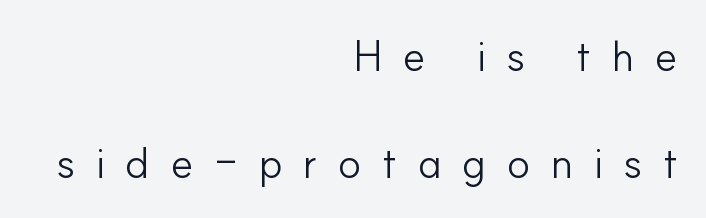
Weight: not bold — regular or lighter. A roman cut, with each character standing at attention. Where is the straight margin? On the right. In terms of letterform style, serifs are entirely absent.
